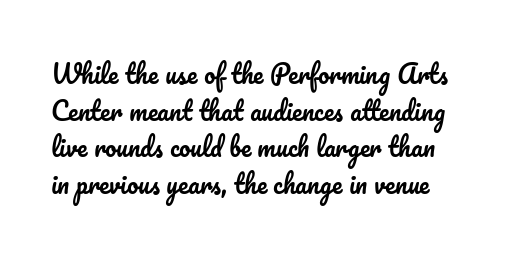
The image shows 25 px text type; set normal line spacing (1.47x), normal letter spacing, not underlined.
